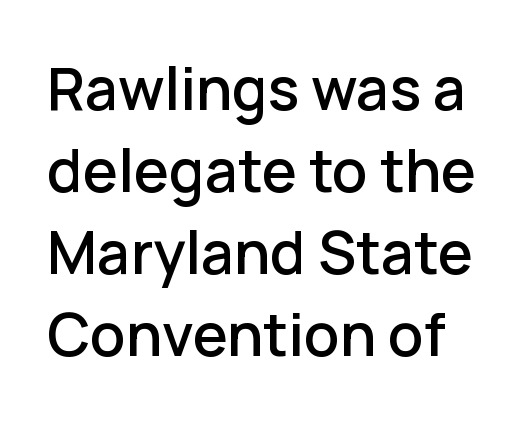
The image shows 59 px sans-serif type, upright; set normal line spacing (1.39x), normal letter spacing, not underlined; low stroke contrast and a medium x-height.
